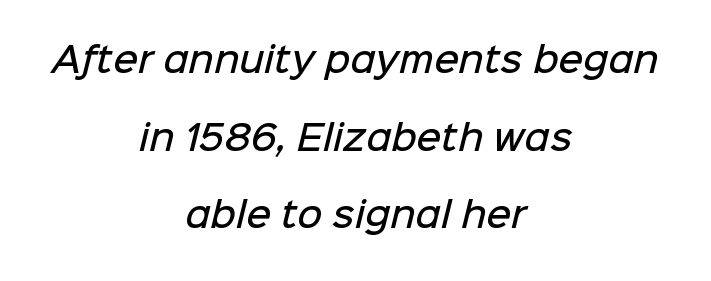
The image shows 34 px semibold sans-serif type; set centered, loose line spacing (2.28x), normal letter spacing, not underlined; low stroke contrast and a medium x-height.
